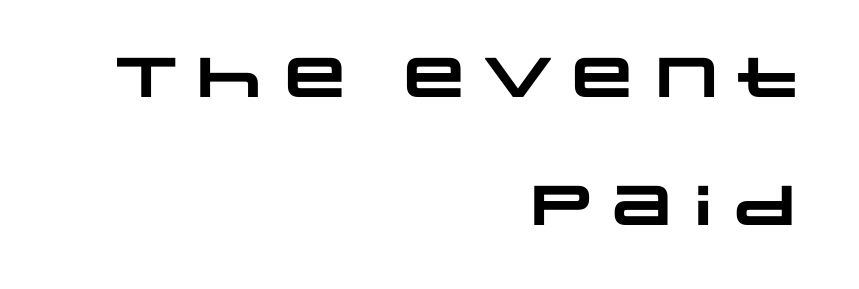
The image shows 56 px heavy, wide sans-serif type; set right-aligned, loose line spacing (2.28x), normal letter spacing, not underlined; low stroke contrast and a large x-height.
